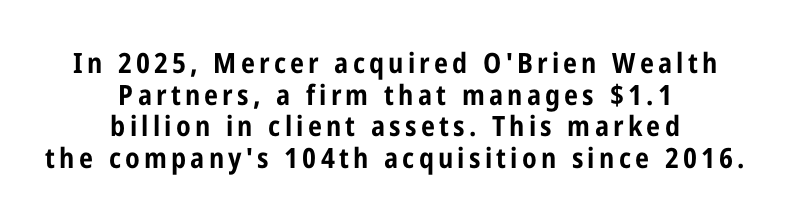
A dark, heavy texture on the line: the type is bold. Visually the block forms a symmetrical silhouette, jagged on both flanks. Descenders hang freely into open space. Designer's note — italics off, roman on. Examine the stroke ends and you'll find no serifs. A typesetter would call this proportional, since set widths differ per character.
